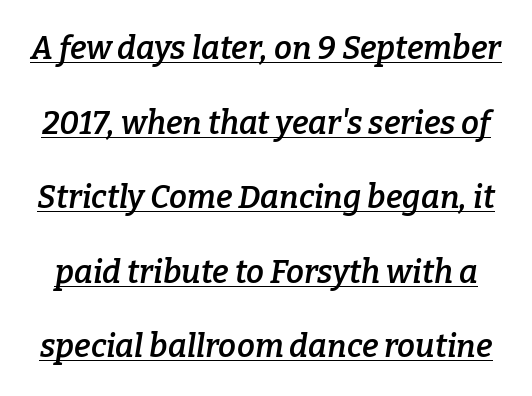
The image shows 32 px semibold serif type, italic (leaning right); set loose line spacing (2.33x), normal letter spacing, underlined; low stroke contrast and a medium x-height.
